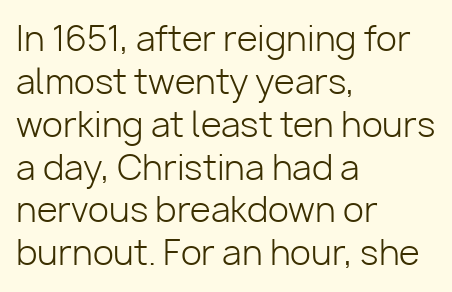
Q: Is the text bold? A: No.
Q: Is the text italic (slanted)? A: No, it is upright.
Q: Is the typeface a serif or a sans-serif typeface? A: Sans-serif.
Q: Is the text underlined? A: No.
Q: How is the paragraph aligned? A: Left-aligned.
Q: Is the spacing between letters normal or unusually wide? A: Normal.
Q: Is the spacing between lines tight, normal or loose? A: Normal.
Q: Width (condensed, normal, or wide)? A: Normal.
Q: Stroke contrast? A: Low.
Q: x-height? A: Medium.
Q: Monospaced? A: No.
